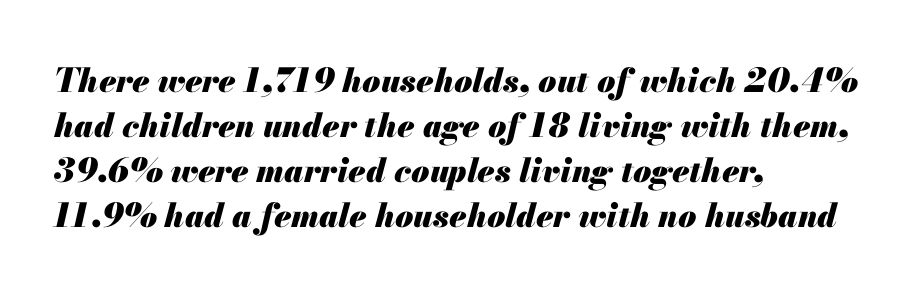
The image shows 33 px heavy type, italic (leaning right); set left-aligned, normal line spacing (1.36x), normal letter spacing, not underlined; medium stroke contrast and a small x-height.
